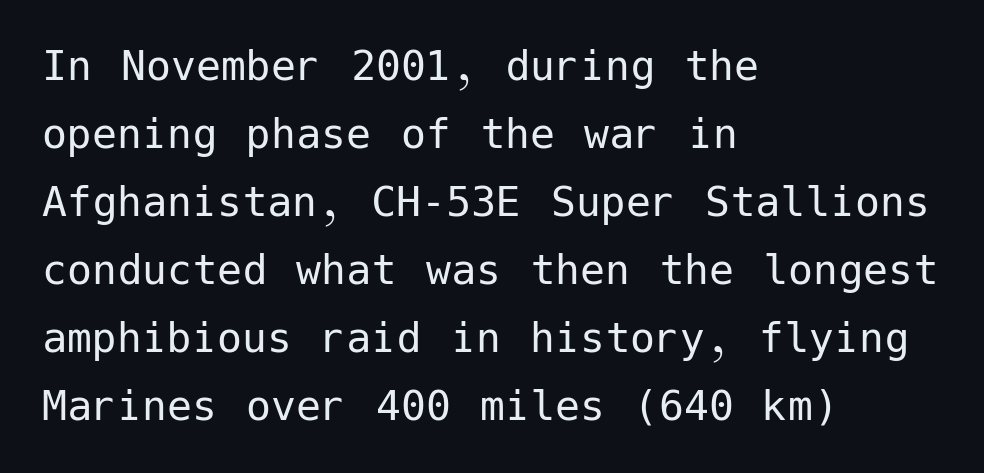
Q: Is the text bold? A: No.
Q: Is the text italic (slanted)? A: No, it is upright.
Q: Is the typeface a serif or a sans-serif typeface? A: Sans-serif.
Q: Is the text underlined? A: No.
Q: How is the paragraph aligned? A: Left-aligned.
Q: Is the spacing between letters normal or unusually wide? A: Normal.
Q: Is the spacing between lines tight, normal or loose? A: Normal.
Q: Width (condensed, normal, or wide)? A: Normal.
Q: Stroke contrast? A: Low.
Q: x-height? A: Medium.
